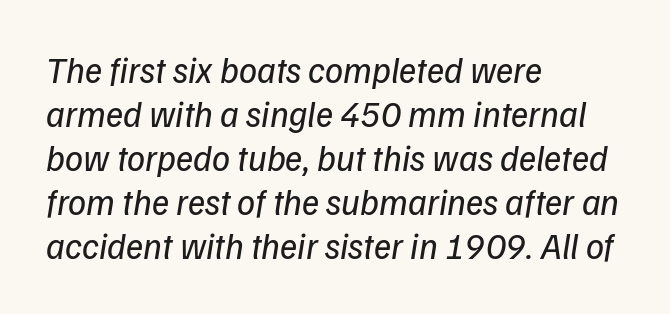
Q: Is the text bold? A: No.
Q: Is the text italic (slanted)? A: Yes, it leans right by about 9 degrees.
Q: Is the text underlined? A: No.
Q: How is the paragraph aligned? A: Left-aligned.
Q: Is the spacing between letters normal or unusually wide? A: Normal.
Q: Width (condensed, normal, or wide)? A: Normal.
Q: Stroke contrast? A: Low.
Q: x-height? A: Medium.
Q: Monospaced? A: No.
